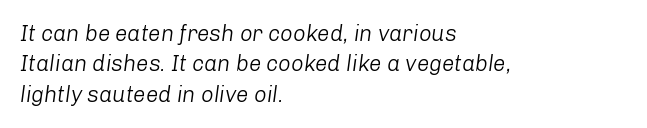
This is not heavy type; no bold has been used. The specimen omits any rule beneath the text block's lines. The rows are spaced the way most documents space them. This is oblique type, the kind used for emphasis or titles. The lines are quadded left.
